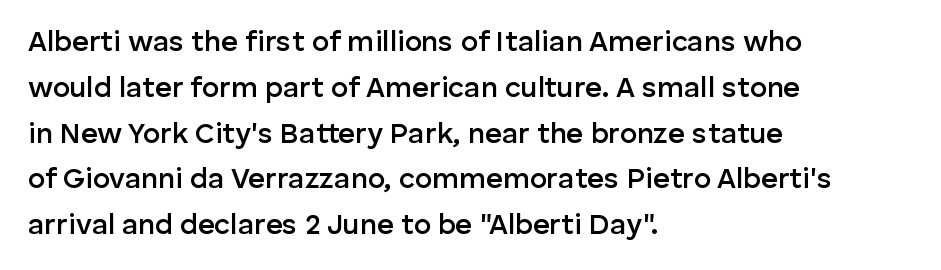
Each letter's strokes conclude bluntly, with no projecting serifs. The ragged edge is on the right, which tells us the setting is flush left. Each letter keeps its own natural width here, so spacing adapts to shape. The letters stand straight up with perfectly vertical stems. Quick note: interline space is typical.
